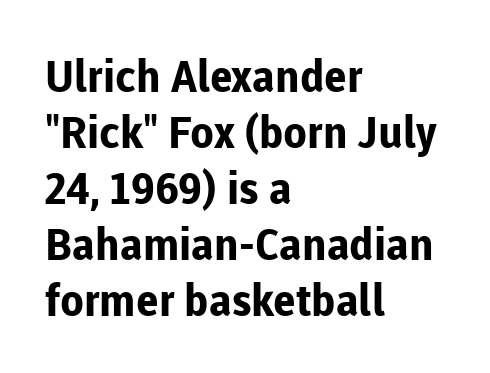
Q: Is the text bold? A: Yes.
Q: Is the text italic (slanted)? A: No, it is upright.
Q: Is the typeface a serif or a sans-serif typeface? A: Sans-serif.
Q: Is the text underlined? A: No.
Q: How is the paragraph aligned? A: Left-aligned.
Q: Is the spacing between letters normal or unusually wide? A: Normal.
Q: Is the spacing between lines tight, normal or loose? A: Normal.
Q: Width (condensed, normal, or wide)? A: Normal.
Q: Stroke contrast? A: Low.
Q: x-height? A: Medium.
Q: Monospaced? A: No.
